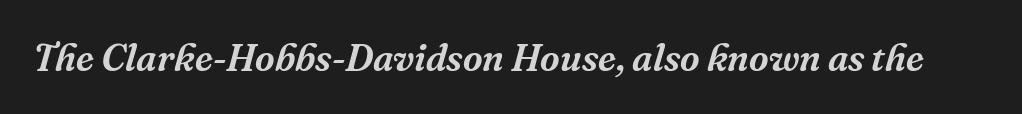
{"serif": "yes", "italic": "yes", "lean": "right", "slant_degrees": 16, "width": "normal", "stroke_contrast": "medium", "x_height": "medium", "monospaced": "no", "underline": "no", "letter_spacing": "normal", "letter_spacing_em": 0.0, "glyph_px": 38}
